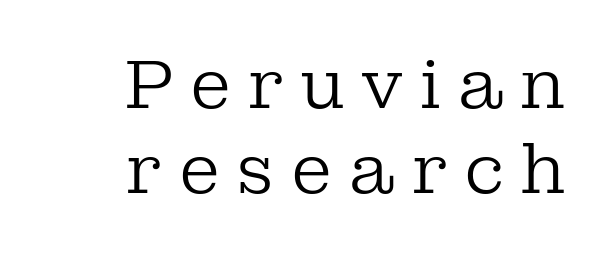
The image shows 68 px regular-weight serif type, upright; set right-aligned, normal line spacing (1.25x), unusually wide letter spacing (+0.23 em), not underlined; low stroke contrast and a medium x-height.
